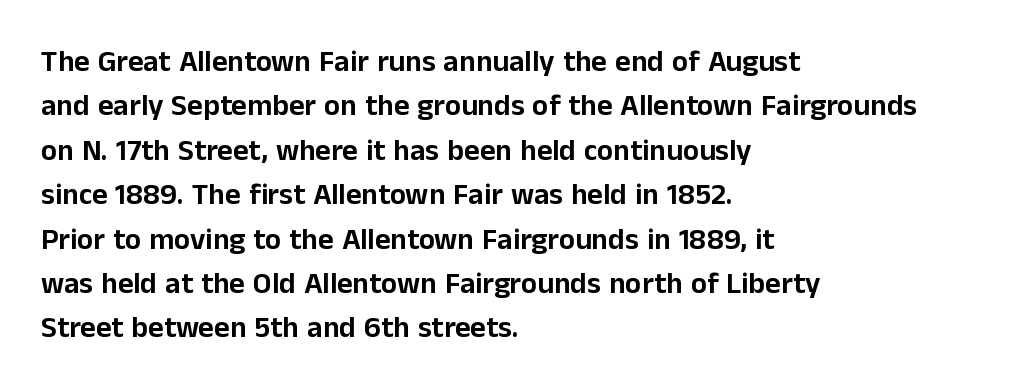
Each letter's strokes conclude bluntly, with no projecting serifs. The letters sit at their default tracking, neither squeezed nor spread. The paragraph shown leans on its left margin. Quick note: underline off.
